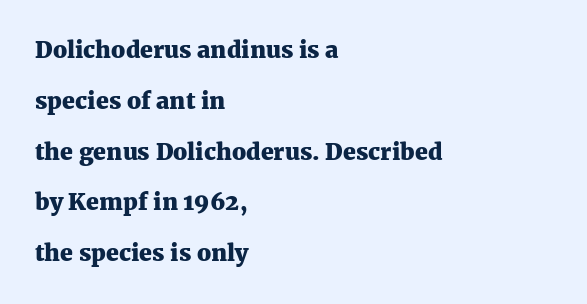
Q: Is the text bold? A: Yes.
Q: Is the text italic (slanted)? A: No, it is upright.
Q: Is the text underlined? A: No.
Q: How is the paragraph aligned? A: Left-aligned.
Q: Is the spacing between letters normal or unusually wide? A: Normal.
Q: Is the spacing between lines tight, normal or loose? A: Loose.
